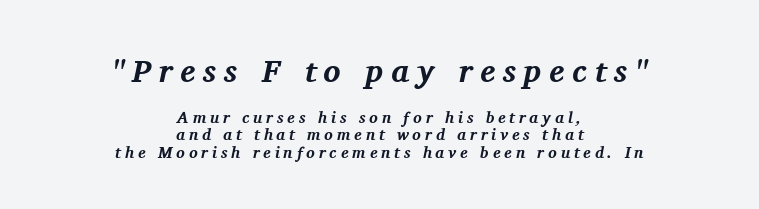
The image shows 32 px bold serif type, italic (leaning right); set centered, tight line spacing (1.08x), unusually wide letter spacing (+0.24 em), not underlined; the first (top) block is 2.0x larger; medium stroke contrast and a medium x-height.
